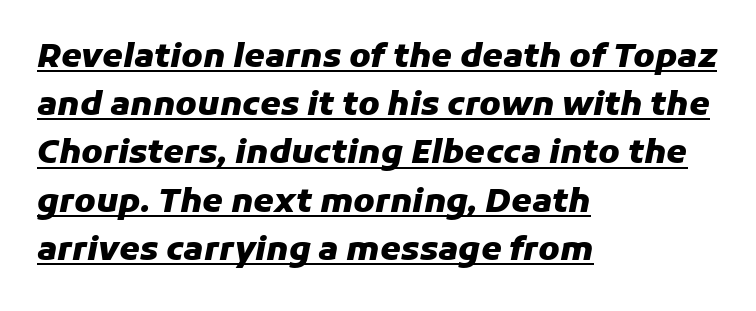
The sample has been set heavy, in full bold. Notice how the stems are inclined rather than vertical — that's the hallmark of italics. Underlined type. The vertical gap from one line to the next is medium. The letters advance in unequal steps, a hallmark of proportional type.
